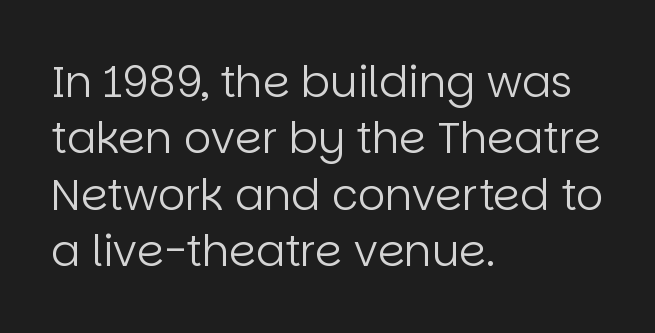
In terms of letterspacing, this is plain default setting. Evenly set lines give the paragraph a standard silhouette. This rendering uses left alignment, leaving the right contour irregular. Varying glyph widths throughout — classic text-font behaviour. Anything drawn beneath the words? Only blank space.
